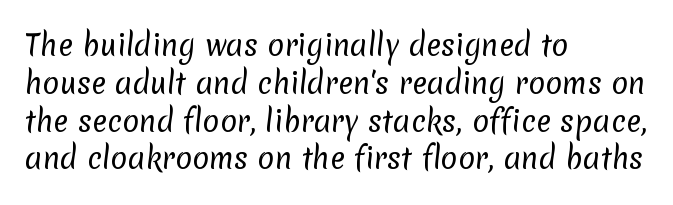
{"serif": "no", "bold": "no", "weight": "regular", "width": "normal", "stroke_contrast": "low", "x_height": "medium", "monospaced": "no", "underline": "no", "align": "left", "line_spacing": "normal", "line_spacing_ratio": 1.35, "letter_spacing": "normal", "letter_spacing_em": 0.0, "glyph_px": 28}
